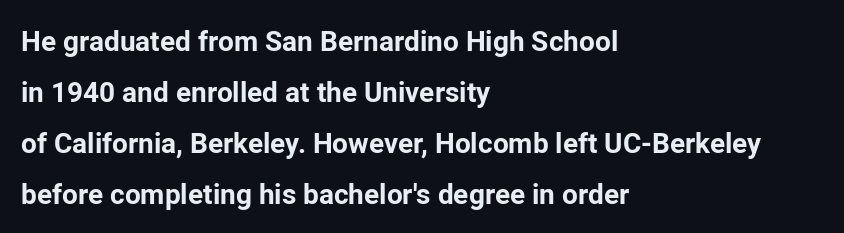
Q: Is the text bold? A: Yes.
Q: Is the text italic (slanted)? A: No, it is upright.
Q: Is the typeface a serif or a sans-serif typeface? A: Sans-serif.
Q: Is the text underlined? A: No.
Q: How is the paragraph aligned? A: Left-aligned.
Q: Is the spacing between letters normal or unusually wide? A: Normal.
Q: Width (condensed, normal, or wide)? A: Normal.
Q: Stroke contrast? A: Low.
Q: x-height? A: Medium.
Q: Monospaced? A: No.
